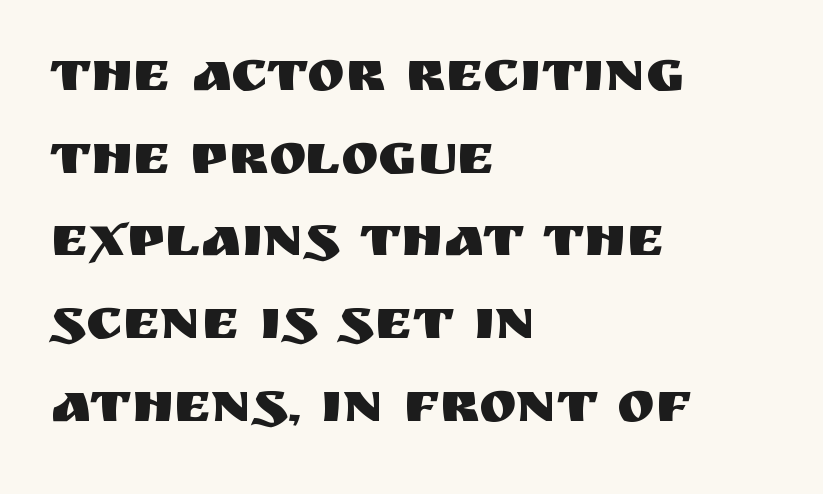
These lines keep a tight, regular rhythm from letter to letter. Proportional: the letters do not fall into vertical columns. Evenly set lines give the paragraph a standard silhouette. Short and long lines alike share a common starting point at left.
